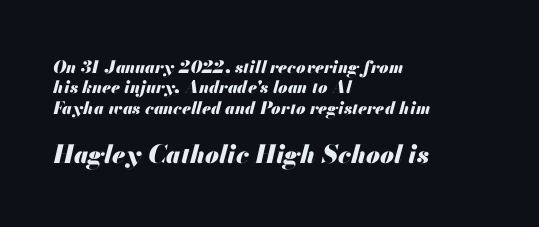
{"italic": "yes", "lean": "right", "slant_degrees": 13, "bold": "yes", "underline": "no", "align": "left", "line_spacing_ratio": 1.2, "letter_spacing": "normal", "letter_spacing_em": 0.0, "larger_block": "second", "size_ratio": 1.47, "glyph_px": 25}
